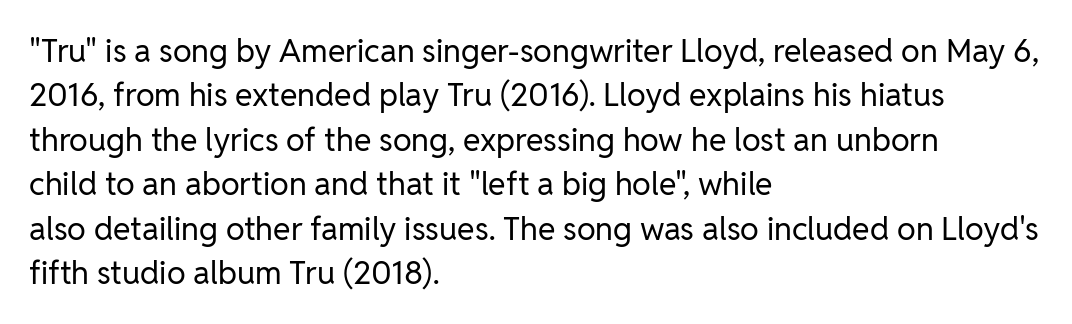
Q: Is the text bold? A: No.
Q: Is the text italic (slanted)? A: No, it is upright.
Q: Is the typeface a serif or a sans-serif typeface? A: Sans-serif.
Q: Is the text underlined? A: No.
Q: How is the paragraph aligned? A: Left-aligned.
Q: Is the spacing between letters normal or unusually wide? A: Normal.
Q: Is the spacing between lines tight, normal or loose? A: Normal.
Q: Width (condensed, normal, or wide)? A: Normal.
Q: Stroke contrast? A: Low.
Q: x-height? A: Medium.
Q: Monospaced? A: No.
